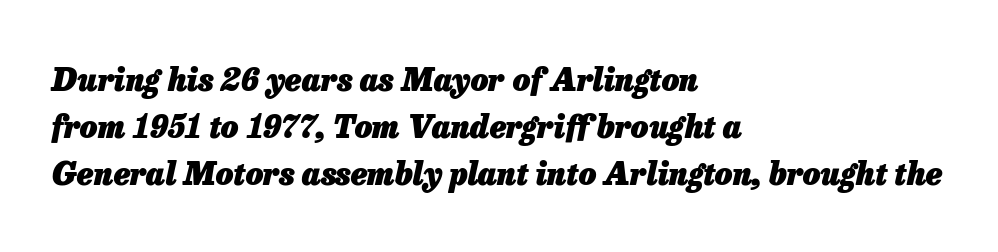
This sample has the flowing, uneven cadence of proportional lettering. Which margin do the lines hug? The left one — the right edge is uneven. This rendering leaves character spacing at its baseline value. A dark, heavy texture on the line: the type is bold. Check the space under the baseline: it is left empty.
